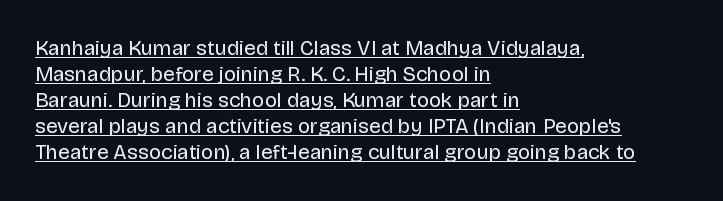
{"italic": "no", "bold": "no", "underline": "yes", "align": "left", "line_spacing_ratio": 1.24, "letter_spacing": "normal", "letter_spacing_em": 0.0, "glyph_px": 21}
